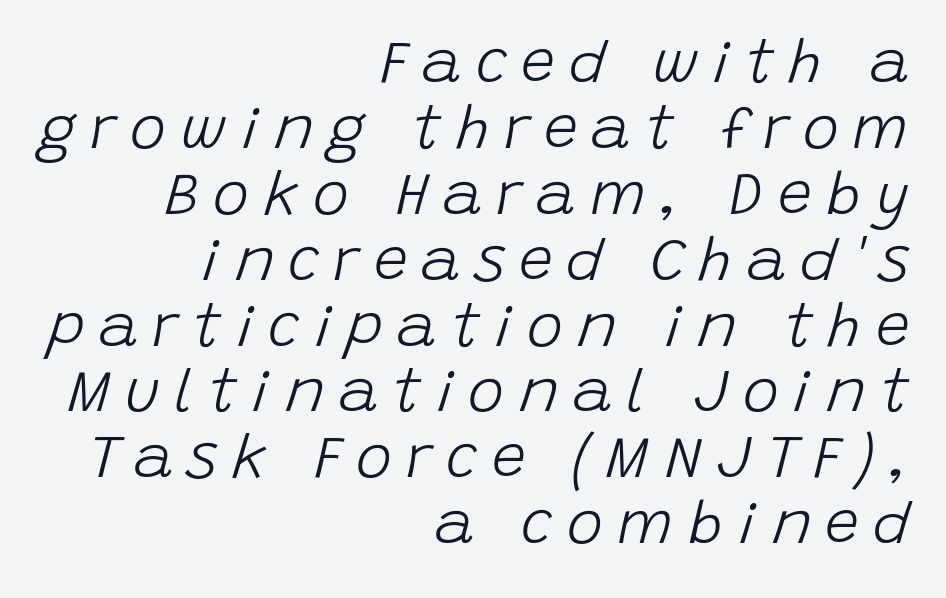
The image shows 61 px light type, italic (leaning right); set right-aligned, tight line spacing (1.08x), unusually wide letter spacing (+0.23 em), not underlined; low stroke contrast and a large x-height.
